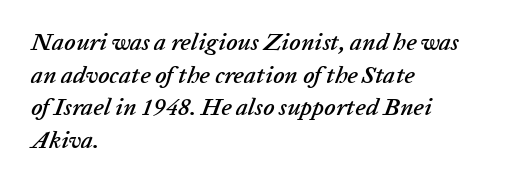
Q: Is the text italic (slanted)? A: Yes, it leans right by about 20 degrees.
Q: Is the text underlined? A: No.
Q: How is the paragraph aligned? A: Left-aligned.
Q: Is the spacing between letters normal or unusually wide? A: Normal.
Q: Is the spacing between lines tight, normal or loose? A: Normal.
